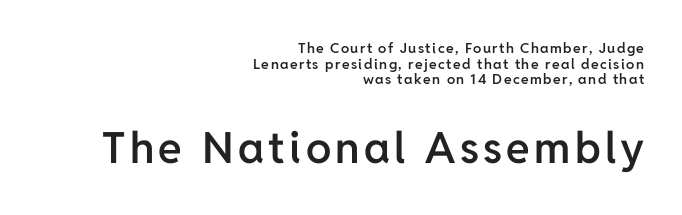
The image shows 43 px semibold sans-serif type, upright; set right-aligned, tight line spacing (1.11x), not underlined; the second (bottom) block is 3.07x larger; low stroke contrast and a medium x-height.
